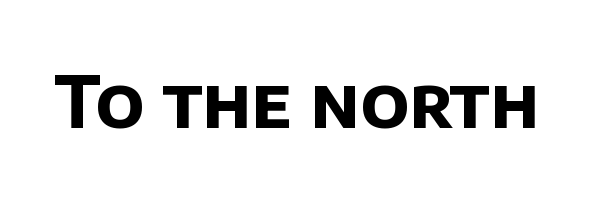
The image shows 71 px bold sans-serif type; set normal letter spacing, not underlined; low stroke contrast and a large x-height.
